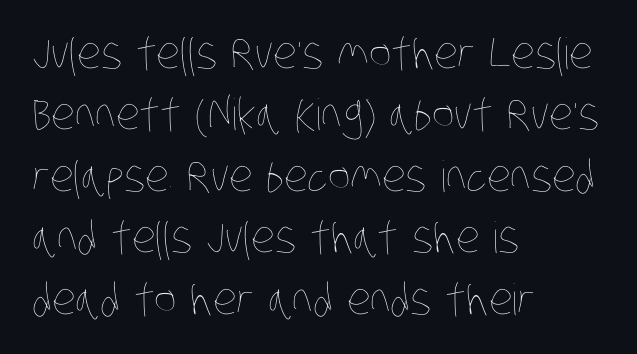
The image shows 43 px thin, condensed type; set left-aligned, normal line spacing (1.43x), normal letter spacing, not underlined; low stroke contrast and a large x-height.
